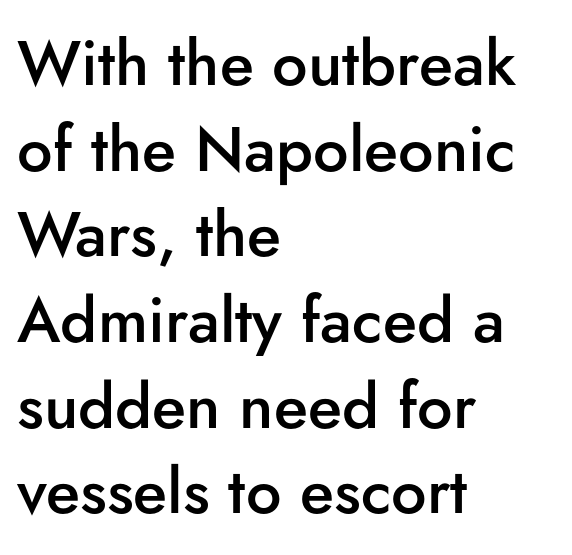
Classification — sans serif. Reading down the column, the eye jumps a familiar distance to each next line. Stroke thickness is moderately raised; the sample reads as semibold. Default kerning and tracking; the words read as compact shapes.
